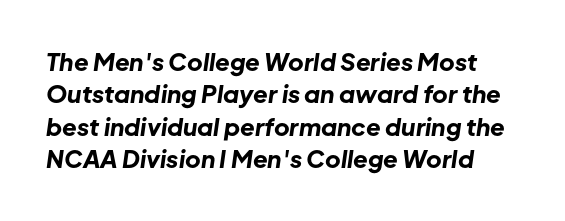
An italicized treatment has been applied to the whole sample. Quick note: underline off. The rows are spaced the way most documents space them. Compared with an ordinary text face, these strokes are far heavier — a full bold.
